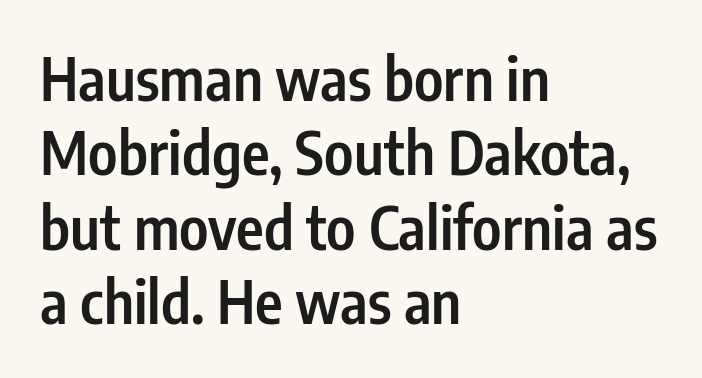
Q: Is the text bold? A: Semi-bold.
Q: Is the text italic (slanted)? A: No, it is upright.
Q: Is the typeface a serif or a sans-serif typeface? A: Sans-serif.
Q: Is the text underlined? A: No.
Q: How is the paragraph aligned? A: Left-aligned.
Q: Is the spacing between letters normal or unusually wide? A: Normal.
Q: Is the spacing between lines tight, normal or loose? A: Normal.
Q: Width (condensed, normal, or wide)? A: Condensed.
Q: Stroke contrast? A: Low.
Q: x-height? A: Medium.
Q: Monospaced? A: No.
